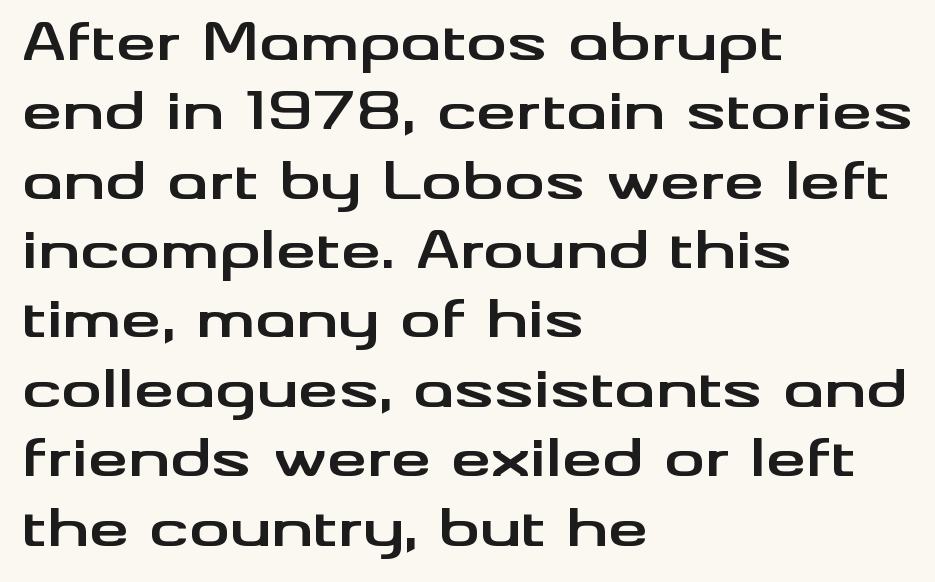
{"serif": "no", "italic": "no", "bold": "yes", "weight": "bold", "width": "wide", "stroke_contrast": "medium", "x_height": "small", "monospaced": "no", "underline": "no", "align": "left", "line_spacing": "normal", "line_spacing_ratio": 1.36, "letter_spacing": "normal", "letter_spacing_em": 0.0, "glyph_px": 51}
